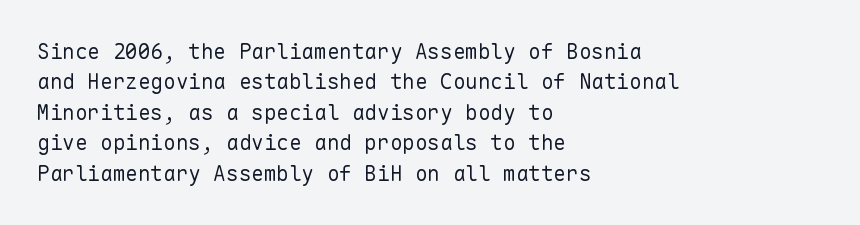
Q: Is the text bold? A: No.
Q: Is the text italic (slanted)? A: No, it is upright.
Q: Is the text underlined? A: No.
Q: How is the paragraph aligned? A: Left-aligned.
Q: Is the spacing between letters normal or unusually wide? A: Normal.
Q: Is the spacing between lines tight, normal or loose? A: Normal.
